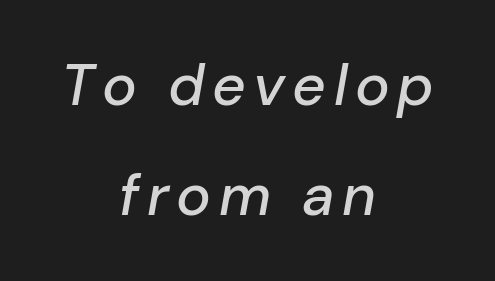
Q: Is the text italic (slanted)? A: Yes, it leans right by about 10 degrees.
Q: Is the text underlined? A: No.
Q: How is the paragraph aligned? A: Centered.
Q: Is the spacing between lines tight, normal or loose? A: Loose.
Q: Width (condensed, normal, or wide)? A: Normal.
Q: Stroke contrast? A: Low.
Q: x-height? A: Medium.
Q: Monospaced? A: No.
